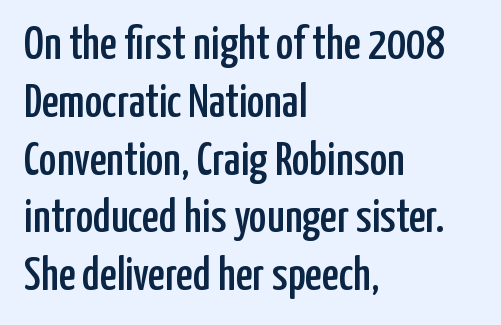
The image shows 47 px condensed sans-serif type, upright; set left-aligned, line spacing 1.23x, normal letter spacing, not underlined; low stroke contrast and a medium x-height.
